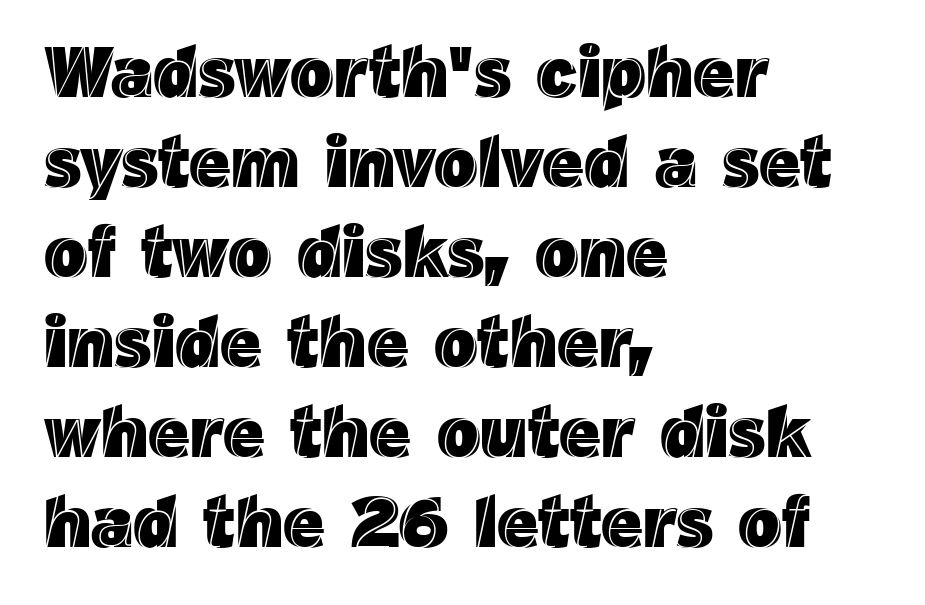
Q: Is the text italic (slanted)? A: No, it is upright.
Q: Is the text underlined? A: No.
Q: How is the paragraph aligned? A: Left-aligned.
Q: Is the spacing between letters normal or unusually wide? A: Normal.
Q: Is the spacing between lines tight, normal or loose? A: Normal.
Q: Width (condensed, normal, or wide)? A: Normal.
Q: x-height? A: Medium.
Q: Monospaced? A: No.
